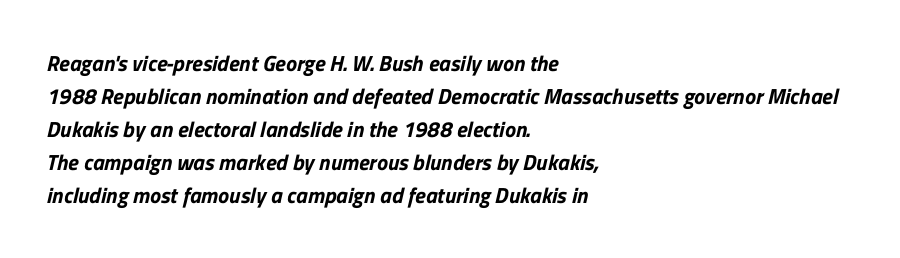
Short and long lines alike share a common starting point at left. Line spacing here is normal. Underline: absent. Observe the ordinary spacing: letters are neighbours, not strangers.
